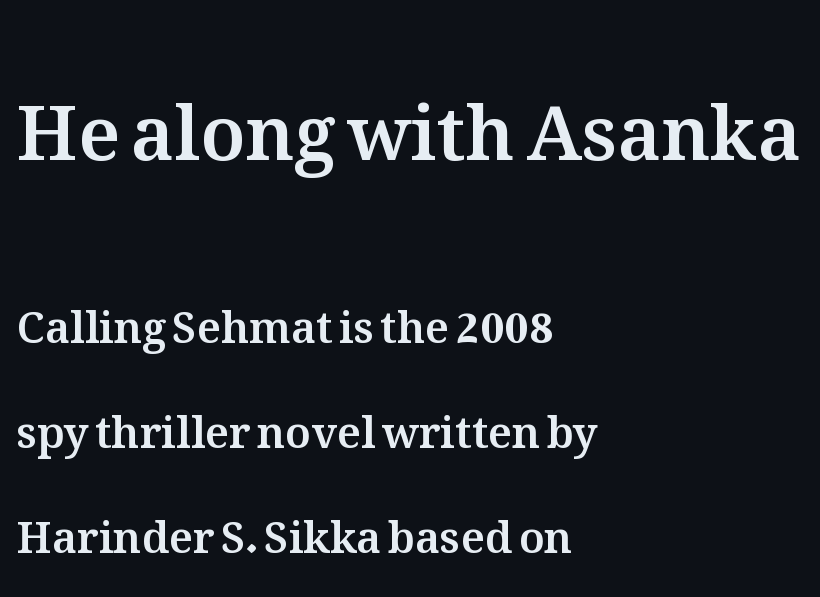
The image shows 75 px text type, upright; set left-aligned, loose line spacing (2.45x), normal letter spacing, not underlined; the first (top) block is 1.74x larger; medium stroke contrast and a medium x-height.
